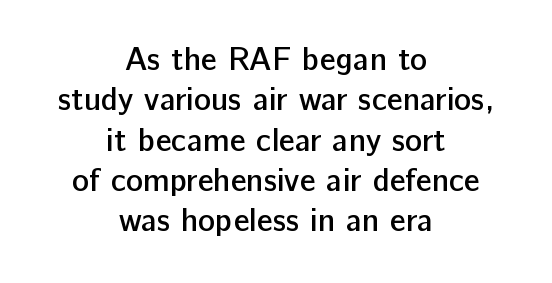
{"serif": "no", "italic": "no", "bold": "semi", "weight": "semibold", "width": "normal", "stroke_contrast": "low", "x_height": "medium", "monospaced": "no", "underline": "no", "align": "center", "line_spacing": "normal", "line_spacing_ratio": 1.26, "letter_spacing": "normal", "letter_spacing_em": 0.0, "glyph_px": 32}
